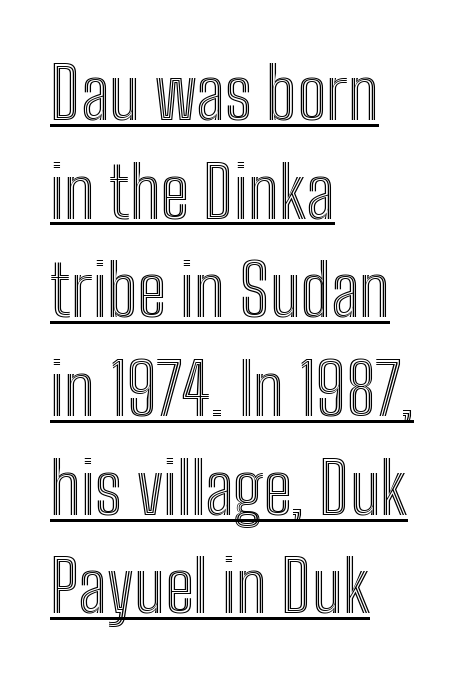
{"italic": "no", "width": "condensed", "x_height": "medium", "monospaced": "no", "underline": "yes", "align": "left", "line_spacing": "normal", "line_spacing_ratio": 1.39, "letter_spacing": "normal", "letter_spacing_em": 0.0, "glyph_px": 71}
